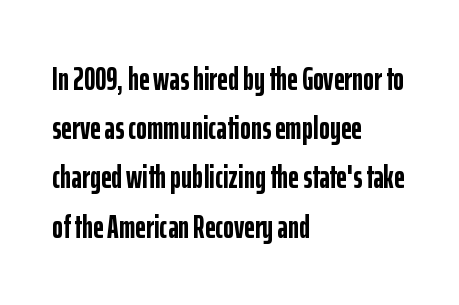
Q: Is the text bold? A: Yes.
Q: Is the text italic (slanted)? A: No, it is upright.
Q: Is the typeface a serif or a sans-serif typeface? A: Sans-serif.
Q: Is the text underlined? A: No.
Q: How is the paragraph aligned? A: Left-aligned.
Q: Is the spacing between letters normal or unusually wide? A: Normal.
Q: Is the spacing between lines tight, normal or loose? A: Normal.
Q: Width (condensed, normal, or wide)? A: Condensed.
Q: Stroke contrast? A: Low.
Q: x-height? A: Medium.
Q: Monospaced? A: No.
